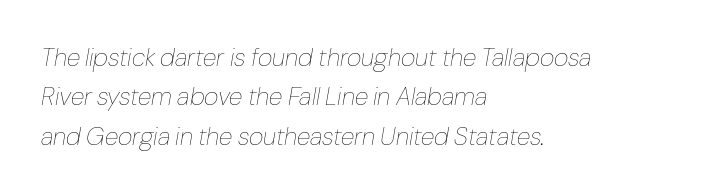
{"italic": "yes", "lean": "right", "slant_degrees": 10, "bold": "no", "underline": "no", "align": "left", "line_spacing": "normal", "line_spacing_ratio": 1.58, "letter_spacing": "normal", "letter_spacing_em": 0.0, "glyph_px": 25}
